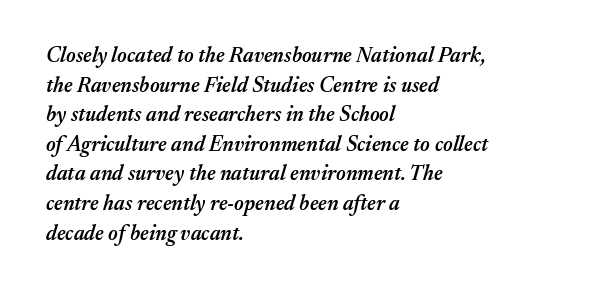
The image shows 21 px text type, italic (leaning right); set left-aligned, normal line spacing (1.41x), normal letter spacing, not underlined.
